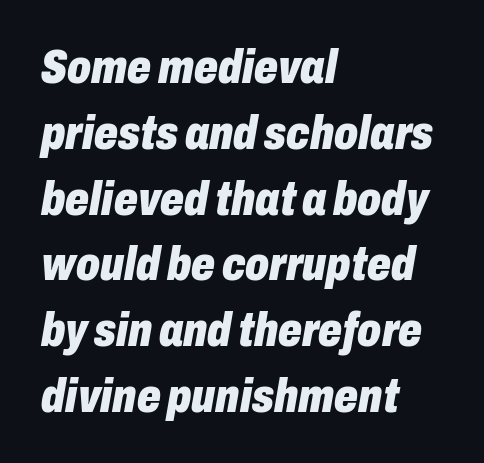
Caption: standard tracking, unaltered. The passage shown leans; its letterforms are oblique. The rendering anchors every line to the left-hand side. The sample has been set heavy, in full bold. Students, observe: this is what conventionally led text looks like.
